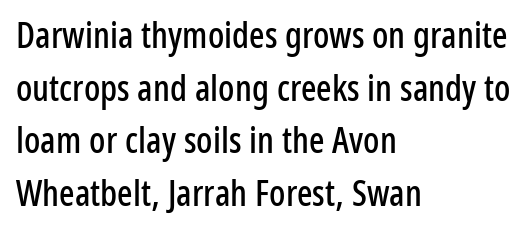
{"serif": "no", "italic": "no", "width": "condensed", "stroke_contrast": "low", "x_height": "medium", "monospaced": "no", "underline": "no", "align": "left", "line_spacing": "normal", "line_spacing_ratio": 1.46, "letter_spacing": "normal", "letter_spacing_em": 0.0, "glyph_px": 36}
